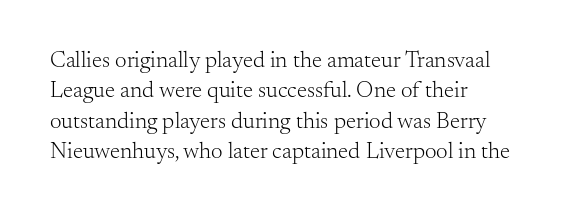
{"italic": "no", "bold": "no", "underline": "no", "align": "left", "line_spacing": "normal", "line_spacing_ratio": 1.32, "letter_spacing": "normal", "letter_spacing_em": 0.0, "glyph_px": 23}
